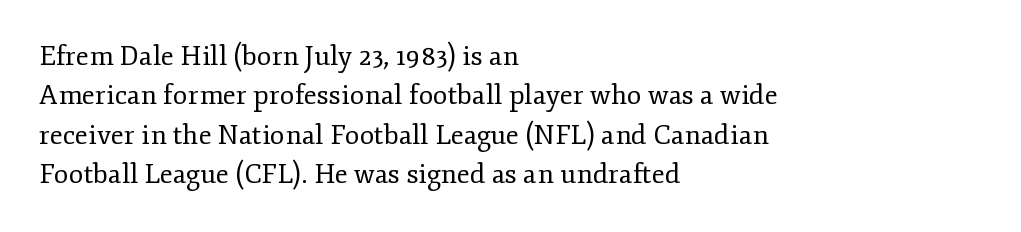
The image shows 27 px text type, upright; set left-aligned, normal line spacing (1.46x), normal letter spacing, not underlined.
